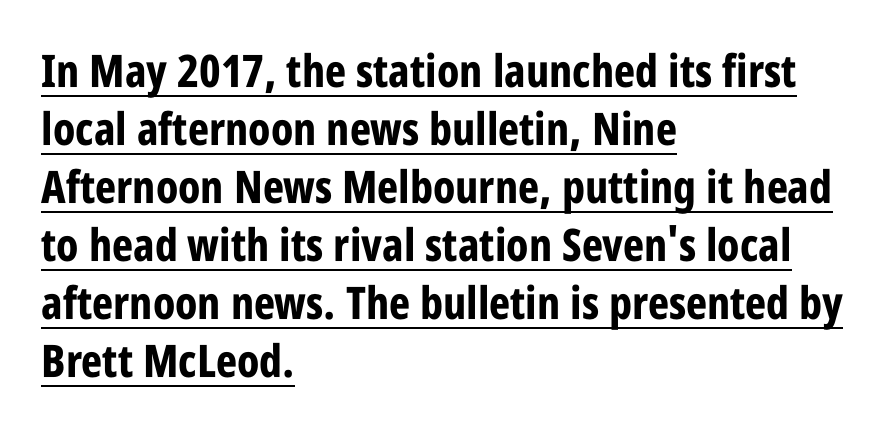
Characters remain perfectly vertical along every line. Each new line begins a customary step beneath the previous one. The characters display no serif detailing; their extremities are plain. Looks like someone drew a line under every word here. Do the characters align in a grid? No, the font is proportional.
